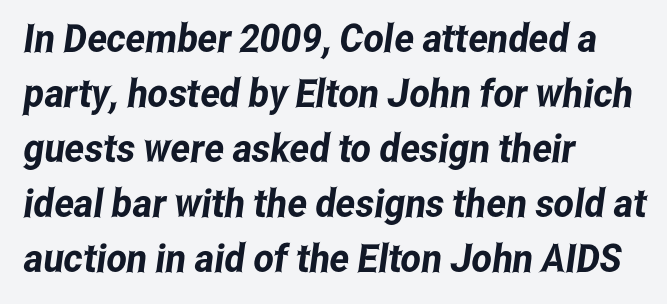
{"serif": "no", "width": "condensed", "stroke_contrast": "low", "x_height": "medium", "monospaced": "no", "underline": "no", "align": "left", "line_spacing": "normal", "line_spacing_ratio": 1.41, "letter_spacing": "normal", "letter_spacing_em": 0.0, "glyph_px": 39}
